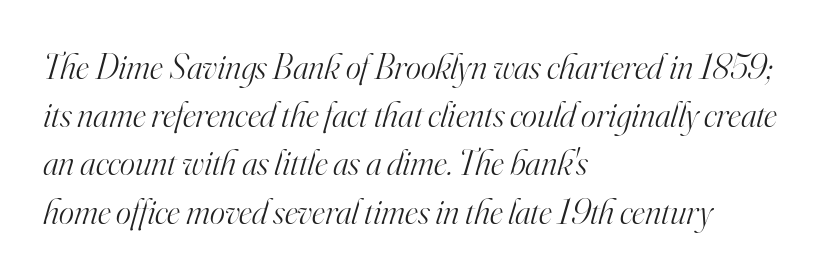
These glyphs show unthickened strokes, regular width or finer. Short and long lines alike share a common starting point at left. Default kerning and tracking; the words read as compact shapes. Successive baselines arrive at the customary interval.
